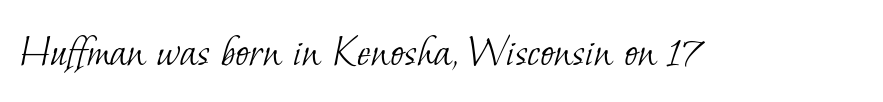
Q: Is the text bold? A: No.
Q: Is the typeface a serif or a sans-serif typeface? A: Serif.
Q: Is the text underlined? A: No.
Q: Is the spacing between letters normal or unusually wide? A: Normal.
Q: Width (condensed, normal, or wide)? A: Normal.
Q: Stroke contrast? A: Low.
Q: x-height? A: Small.
Q: Monospaced? A: No.
